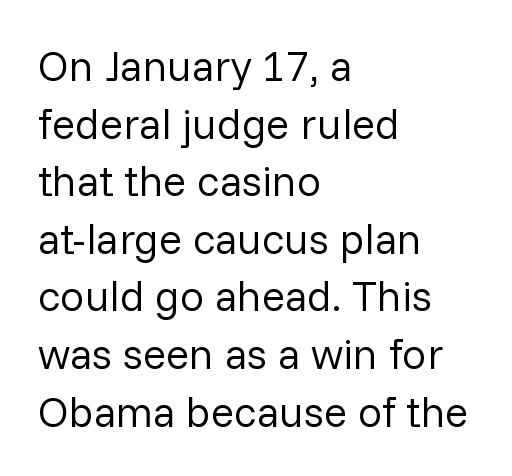
Q: Is the text bold? A: No.
Q: Is the text italic (slanted)? A: No, it is upright.
Q: Is the typeface a serif or a sans-serif typeface? A: Sans-serif.
Q: Is the text underlined? A: No.
Q: How is the paragraph aligned? A: Left-aligned.
Q: Is the spacing between letters normal or unusually wide? A: Normal.
Q: Is the spacing between lines tight, normal or loose? A: Normal.
Q: Width (condensed, normal, or wide)? A: Normal.
Q: Stroke contrast? A: Low.
Q: x-height? A: Medium.
Q: Monospaced? A: No.
